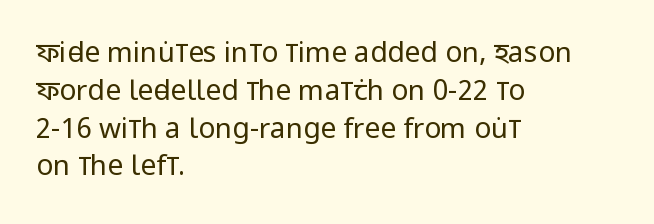
Ordinary non-slanted type is in use. Line spacing here is normal. No letter is thick-stroked: the sample isn't bold. The face used here is proportionally spaced, like ordinary book or web type. This sample is left-justified, so line endings fall wherever the words run out.
